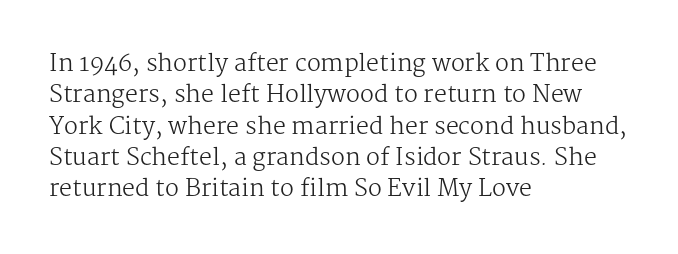
The image shows 23 px text type, upright; set left-aligned, normal line spacing (1.36x), normal letter spacing, not underlined.
